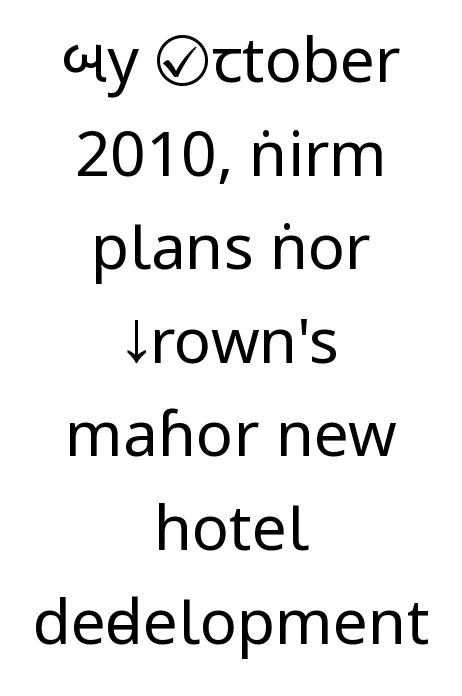
Line spacing here is normal. The area under the type is left untouched. Weight: regular or lighter. Nope, not italic — everything's standing straight.
